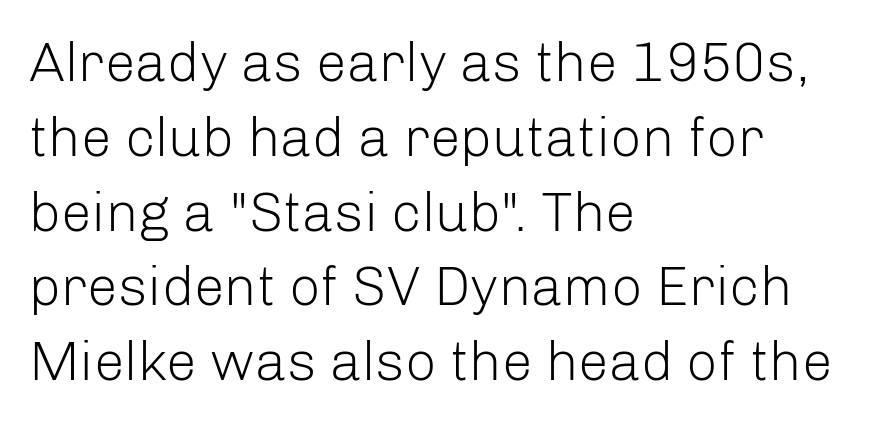
The image shows 55 px light sans-serif type, upright; set left-aligned, normal line spacing (1.36x), normal letter spacing, not underlined; low stroke contrast and a medium x-height.
